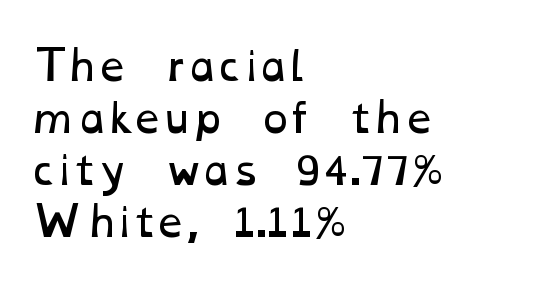
The image shows 40 px regular-weight, wide type; set left-aligned, normal line spacing (1.3x), normal letter spacing, not underlined; low stroke contrast and a medium x-height.
